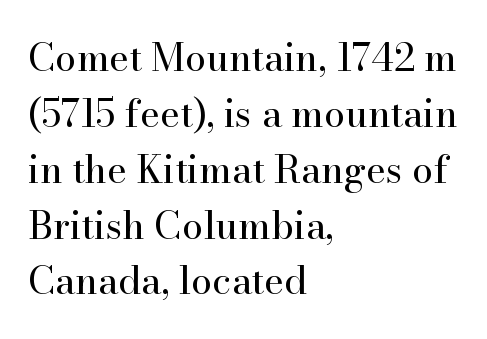
Q: Is the text bold? A: No.
Q: Is the text italic (slanted)? A: No, it is upright.
Q: Is the typeface a serif or a sans-serif typeface? A: Serif.
Q: Is the text underlined? A: No.
Q: How is the paragraph aligned? A: Left-aligned.
Q: Is the spacing between letters normal or unusually wide? A: Normal.
Q: Is the spacing between lines tight, normal or loose? A: Normal.
Q: Width (condensed, normal, or wide)? A: Normal.
Q: Stroke contrast? A: High.
Q: x-height? A: Small.
Q: Monospaced? A: No.
